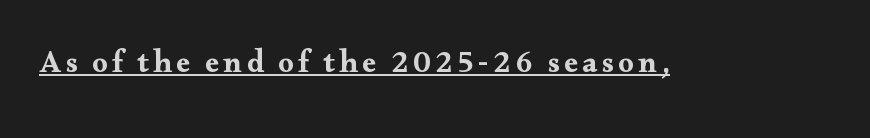
Check where the strokes stop: tiny serifs finish them off. Varying glyph widths throughout — classic text-font behaviour. Notice how the stems are strictly vertical — no italics here. The rendered words wear a rule along their underside.
